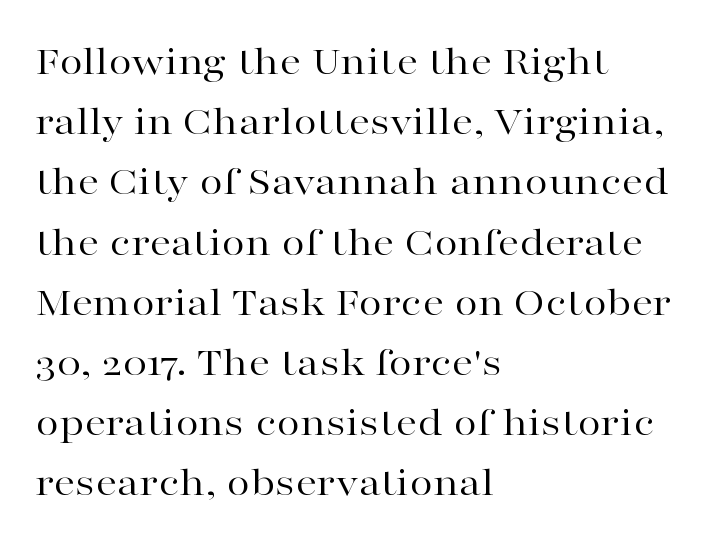
The image shows 43 px regular-weight, wide serif type, upright; set left-aligned, normal line spacing (1.4x), normal letter spacing, not underlined; high stroke contrast and a medium x-height.
